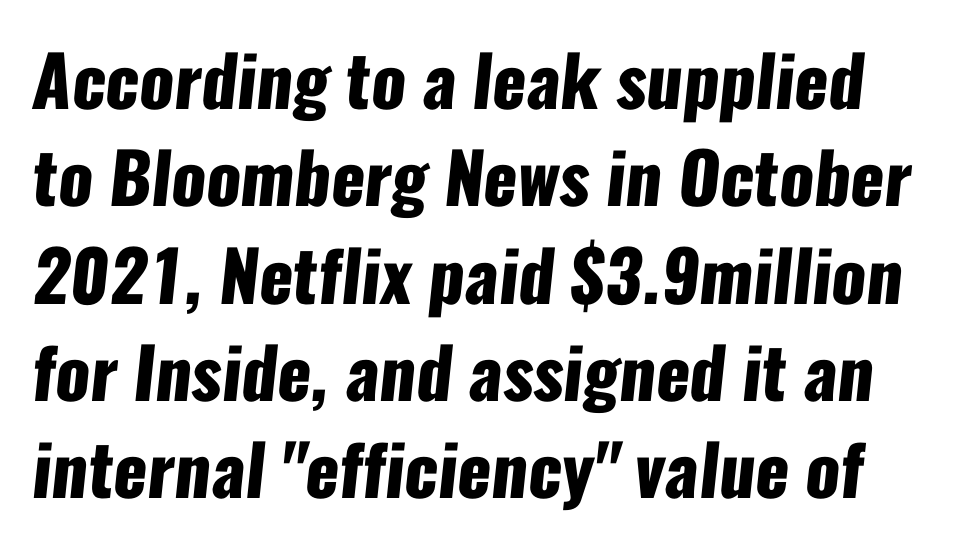
Q: Is the text bold? A: Yes.
Q: Is the typeface a serif or a sans-serif typeface? A: Sans-serif.
Q: Is the text underlined? A: No.
Q: Is the spacing between letters normal or unusually wide? A: Normal.
Q: Is the spacing between lines tight, normal or loose? A: Normal.
Q: Width (condensed, normal, or wide)? A: Condensed.
Q: Stroke contrast? A: Low.
Q: x-height? A: Medium.
Q: Monospaced? A: No.
